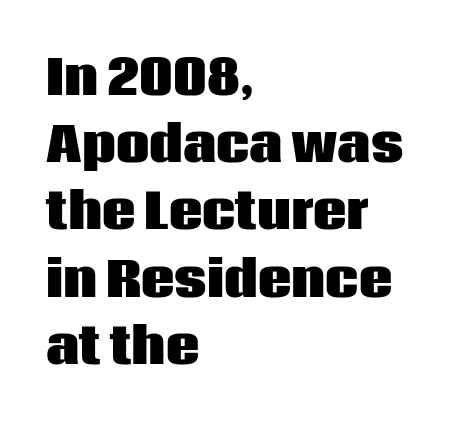
The image shows 47 px heavy sans-serif type, upright; set left-aligned, normal line spacing (1.43x), normal letter spacing, not underlined; low stroke contrast and a large x-height.
